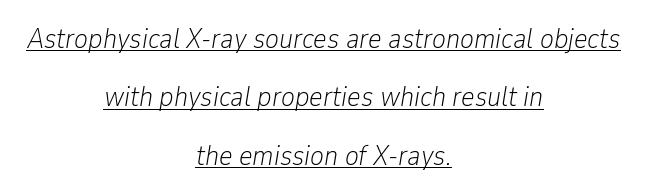
Q: Is the text bold? A: No.
Q: Is the text italic (slanted)? A: Yes, it leans right by about 9 degrees.
Q: Is the text underlined? A: Yes.
Q: How is the paragraph aligned? A: Centered.
Q: Is the spacing between letters normal or unusually wide? A: Normal.
Q: Is the spacing between lines tight, normal or loose? A: Loose.
Q: Width (condensed, normal, or wide)? A: Condensed.
Q: Stroke contrast? A: Low.
Q: x-height? A: Medium.
Q: Monospaced? A: No.
